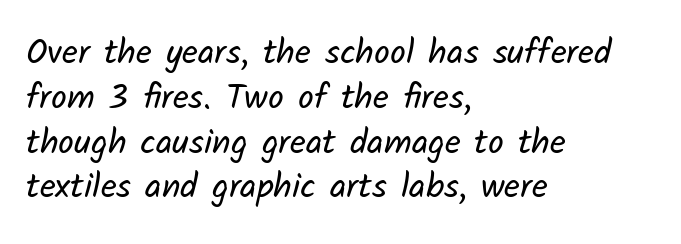
The image shows 35 px regular-weight sans-serif type; set left-aligned, normal line spacing (1.28x), normal letter spacing, not underlined; low stroke contrast and a medium x-height.
